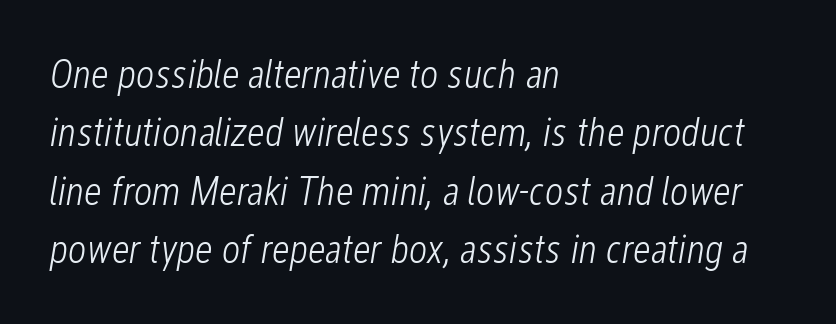
Q: Is the text bold? A: No.
Q: Is the text italic (slanted)? A: Yes, it leans right by about 12 degrees.
Q: Is the text underlined? A: No.
Q: How is the paragraph aligned? A: Left-aligned.
Q: Is the spacing between letters normal or unusually wide? A: Normal.
Q: Is the spacing between lines tight, normal or loose? A: Normal.
Q: Width (condensed, normal, or wide)? A: Condensed.
Q: Stroke contrast? A: Low.
Q: x-height? A: Medium.
Q: Monospaced? A: No.
